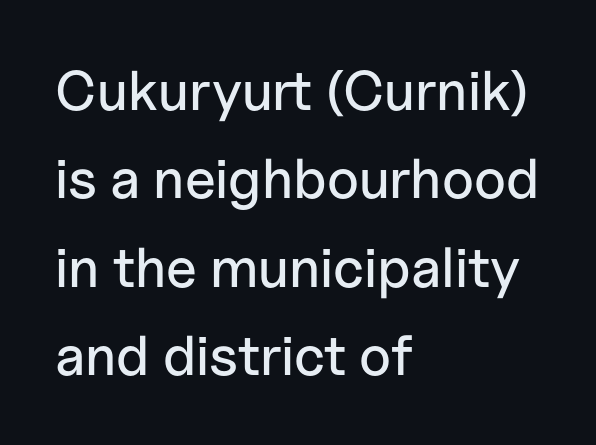
Q: Is the text italic (slanted)? A: No, it is upright.
Q: Is the typeface a serif or a sans-serif typeface? A: Sans-serif.
Q: Is the text underlined? A: No.
Q: How is the paragraph aligned? A: Left-aligned.
Q: Is the spacing between letters normal or unusually wide? A: Normal.
Q: Is the spacing between lines tight, normal or loose? A: Normal.
Q: Width (condensed, normal, or wide)? A: Normal.
Q: Stroke contrast? A: Low.
Q: x-height? A: Medium.
Q: Monospaced? A: No.
